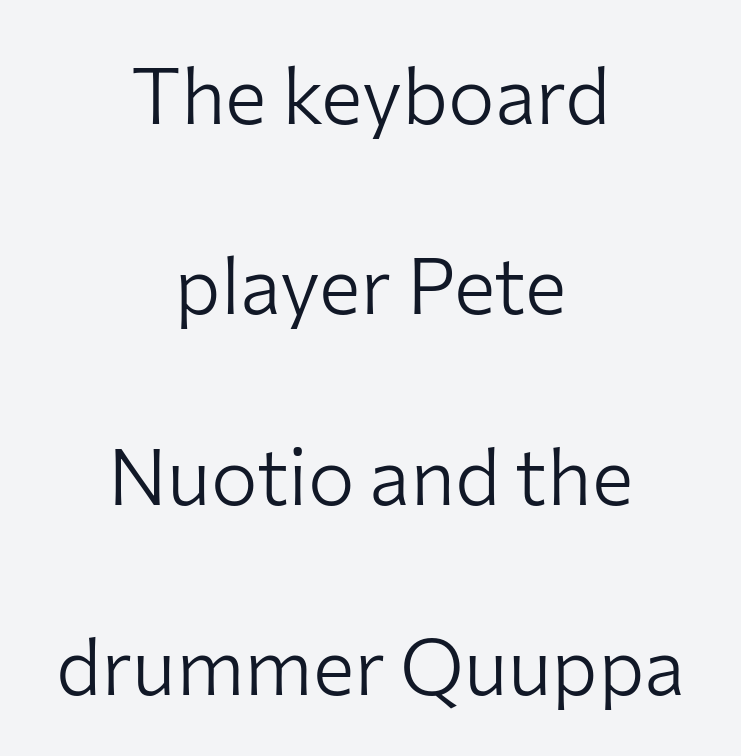
Quick note: underline off. The letters advance in unequal steps, a hallmark of proportional type. Airy leading. Nothing unusual about the tracking: characters are spaced as the font intends. The glyphs in this specimen are sans serif. A student would call this center alignment; a typographer would say set centered.
